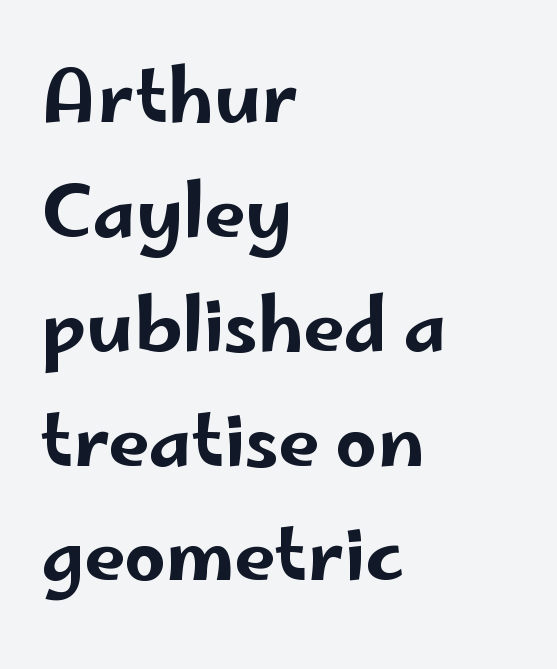
Q: Is the text italic (slanted)? A: No, it is upright.
Q: Is the typeface a serif or a sans-serif typeface? A: Sans-serif.
Q: Is the text underlined? A: No.
Q: How is the paragraph aligned? A: Left-aligned.
Q: Is the spacing between letters normal or unusually wide? A: Normal.
Q: Is the spacing between lines tight, normal or loose? A: Normal.
Q: Width (condensed, normal, or wide)? A: Wide.
Q: Stroke contrast? A: Low.
Q: x-height? A: Small.
Q: Monospaced? A: No.
